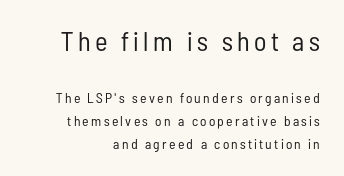
{"italic": "no", "bold": "no", "underline": "no", "line_spacing": "normal", "line_spacing_ratio": 1.62, "larger_block": "first", "size_ratio": 1.93, "glyph_px": 27}
